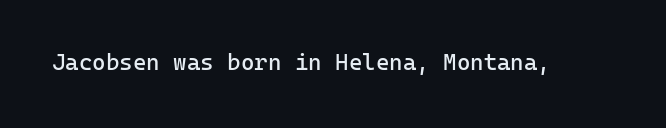
Q: Is the text bold? A: No.
Q: Is the text italic (slanted)? A: No, it is upright.
Q: Is the text underlined? A: No.
Q: Is the spacing between letters normal or unusually wide? A: Normal.
